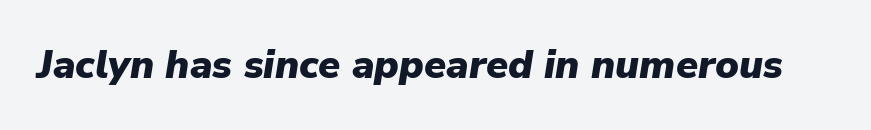
Q: Is the text bold? A: Yes.
Q: Is the text italic (slanted)? A: Yes, it leans right by about 9 degrees.
Q: Is the text underlined? A: No.
Q: Is the spacing between letters normal or unusually wide? A: Normal.
Q: Width (condensed, normal, or wide)? A: Normal.
Q: Stroke contrast? A: Low.
Q: x-height? A: Medium.
Q: Monospaced? A: No.
